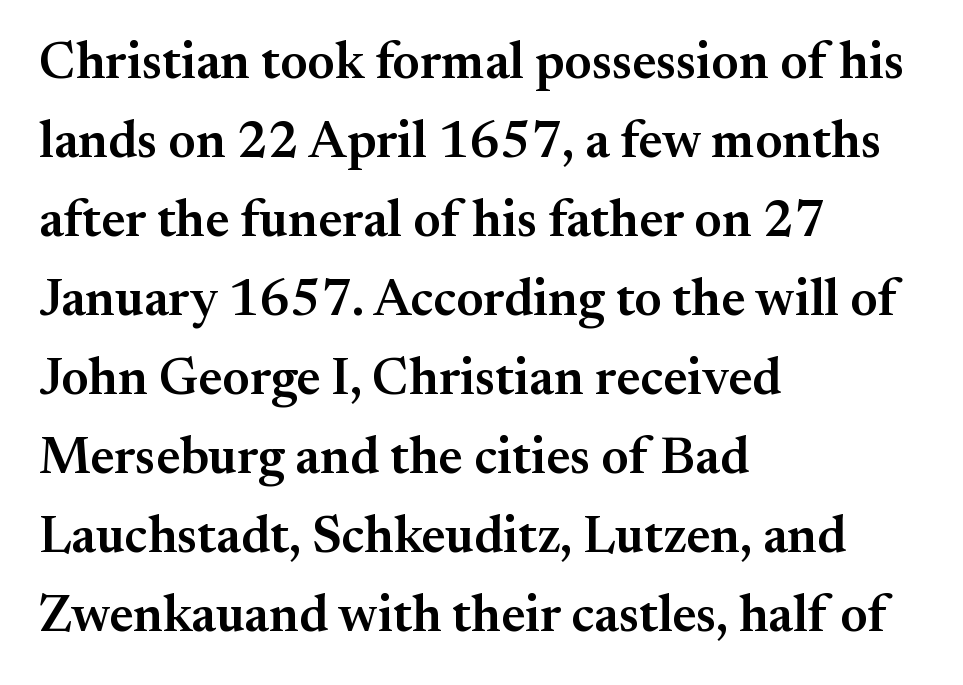
{"serif": "yes", "italic": "no", "bold": "semi", "weight": "semibold", "width": "normal", "stroke_contrast": "medium", "x_height": "small", "monospaced": "no", "underline": "no", "align": "left", "line_spacing": "normal", "line_spacing_ratio": 1.52, "letter_spacing": "normal", "letter_spacing_em": 0.0, "glyph_px": 52}
